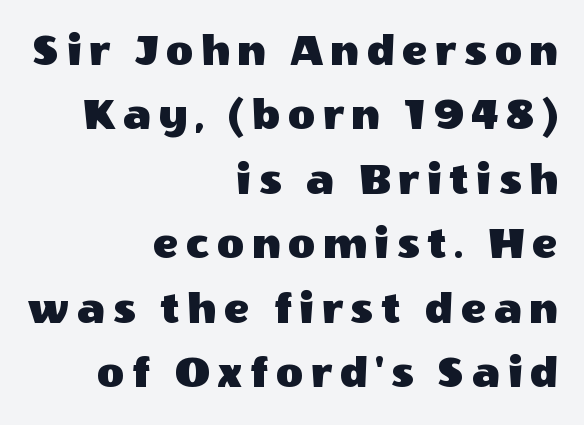
{"serif": "no", "italic": "no", "width": "normal", "x_height": "large", "monospaced": "no", "underline": "no", "align": "right", "line_spacing": "normal", "line_spacing_ratio": 1.37, "glyph_px": 47}
